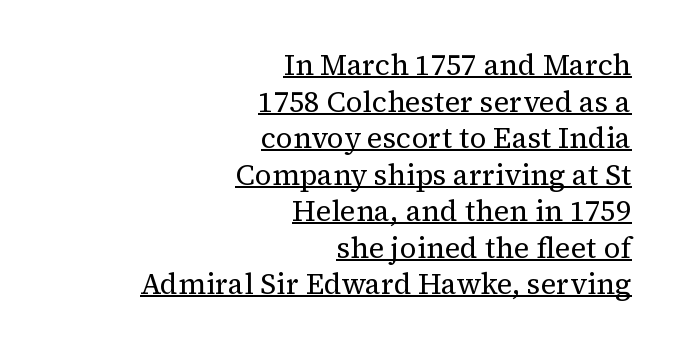
The image shows 29 px regular-weight serif type, upright; set right-aligned, normal line spacing (1.26x), normal letter spacing, underlined; medium stroke contrast and a medium x-height.
